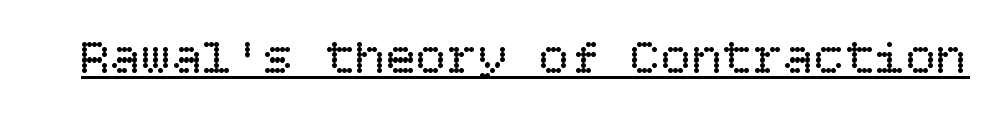
{"italic": "no", "bold": "no", "weight": "regular", "width": "normal", "stroke_contrast": "low", "x_height": "large", "underline": "yes", "letter_spacing": "normal", "letter_spacing_em": 0.0, "glyph_px": 51}
